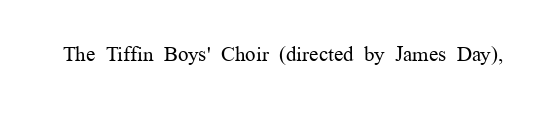
{"italic": "no", "bold": "no", "underline": "no", "letter_spacing": "normal", "letter_spacing_em": 0.0, "glyph_px": 21}
